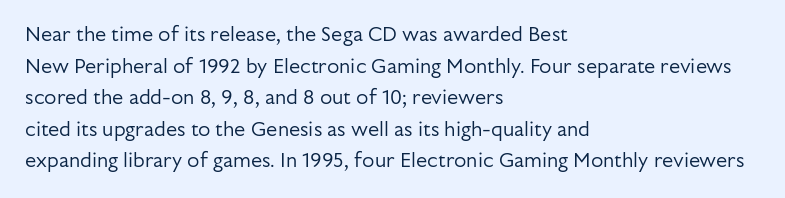
Teacher's note: observe the even left margin — that is flush-left alignment. The passage shown is not underscored anywhere. The rendering uses a moderate line-height, typical for paragraphs. Ascenders rise straight up at ninety degrees. Nobody touched the tracking dial on this one.
